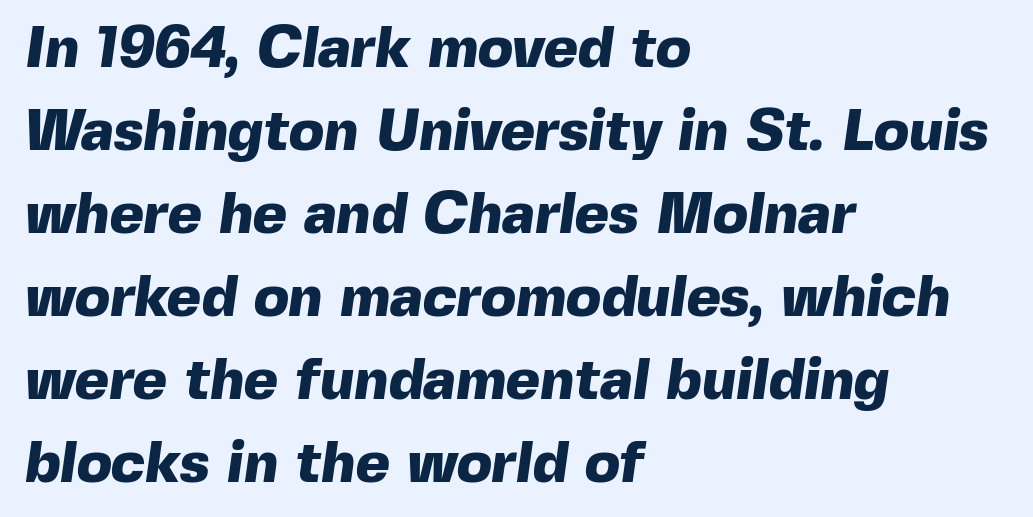
Q: Is the text bold? A: Yes.
Q: Is the typeface a serif or a sans-serif typeface? A: Sans-serif.
Q: Is the text underlined? A: No.
Q: How is the paragraph aligned? A: Left-aligned.
Q: Is the spacing between letters normal or unusually wide? A: Normal.
Q: Is the spacing between lines tight, normal or loose? A: Normal.
Q: Width (condensed, normal, or wide)? A: Normal.
Q: x-height? A: Medium.
Q: Monospaced? A: No.
